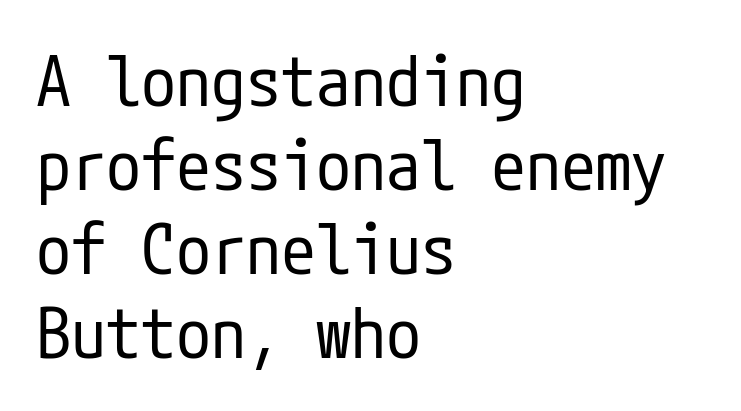
Q: Is the text bold? A: No.
Q: Is the text italic (slanted)? A: No, it is upright.
Q: Is the typeface a serif or a sans-serif typeface? A: Sans-serif.
Q: Is the text underlined? A: No.
Q: How is the paragraph aligned? A: Left-aligned.
Q: Is the spacing between letters normal or unusually wide? A: Normal.
Q: Width (condensed, normal, or wide)? A: Condensed.
Q: Stroke contrast? A: Low.
Q: x-height? A: Medium.
